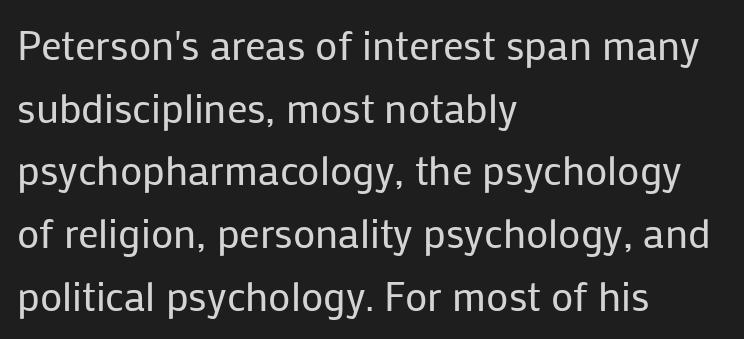
{"serif": "no", "italic": "no", "bold": "no", "weight": "regular", "width": "normal", "stroke_contrast": "low", "x_height": "medium", "monospaced": "no", "underline": "no", "align": "left", "line_spacing": "normal", "line_spacing_ratio": 1.53, "letter_spacing": "normal", "letter_spacing_em": 0.0, "glyph_px": 41}
